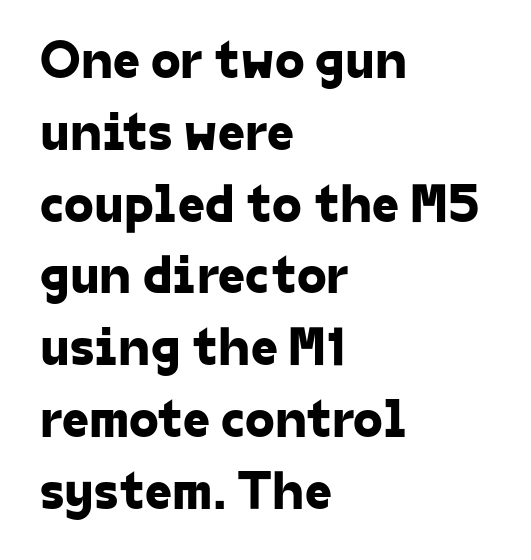
You can tell from the bare stems that sans-serif type was used. This block has exactly the height ordinary leading produces. Is this a fixed-width face? No — the glyphs have proportional, varying widths. Each line starts at the same left margin while the right side varies. The zone under the glyphs is completely vacant. Each word holds together tightly as a unit, with standard inter-letter gaps.
